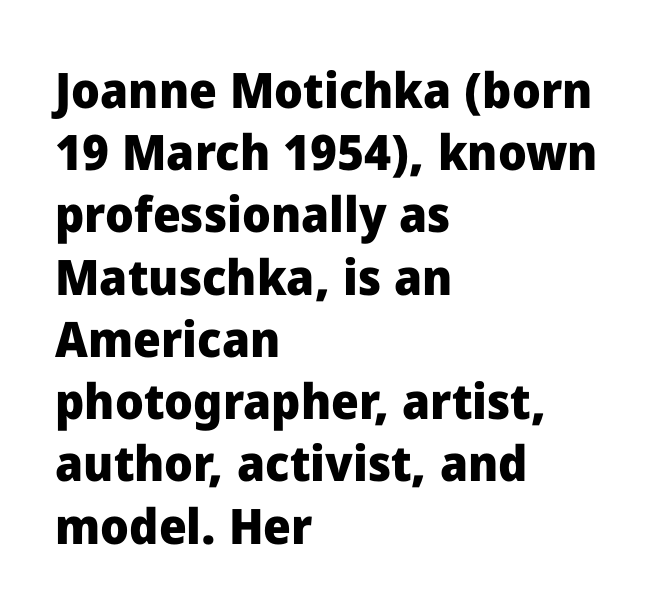
Q: Is the text bold? A: Yes.
Q: Is the text italic (slanted)? A: No, it is upright.
Q: Is the typeface a serif or a sans-serif typeface? A: Sans-serif.
Q: Is the text underlined? A: No.
Q: How is the paragraph aligned? A: Left-aligned.
Q: Is the spacing between letters normal or unusually wide? A: Normal.
Q: Is the spacing between lines tight, normal or loose? A: Normal.
Q: Width (condensed, normal, or wide)? A: Normal.
Q: Stroke contrast? A: Low.
Q: x-height? A: Medium.
Q: Monospaced? A: No.
